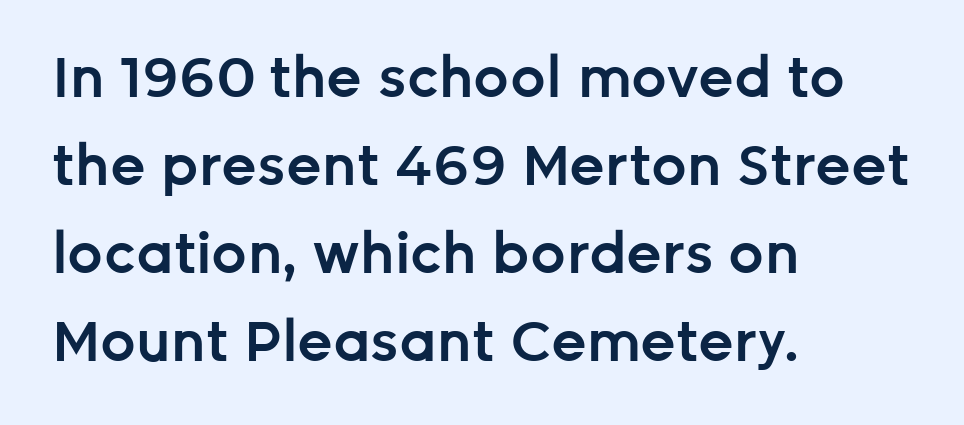
Q: Is the text bold? A: Semi-bold.
Q: Is the text italic (slanted)? A: No, it is upright.
Q: Is the typeface a serif or a sans-serif typeface? A: Sans-serif.
Q: Is the text underlined? A: No.
Q: How is the paragraph aligned? A: Left-aligned.
Q: Is the spacing between letters normal or unusually wide? A: Normal.
Q: Is the spacing between lines tight, normal or loose? A: Normal.
Q: Width (condensed, normal, or wide)? A: Normal.
Q: Stroke contrast? A: Low.
Q: x-height? A: Medium.
Q: Monospaced? A: No.
